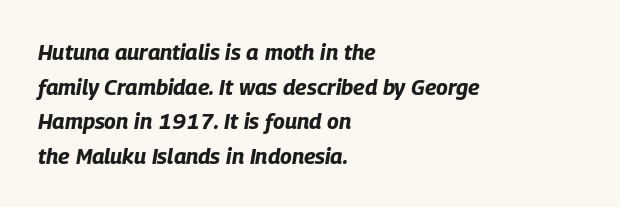
The image shows 22 px bold type, italic (leaning right); set left-aligned, normal line spacing (1.57x), normal letter spacing, not underlined.
